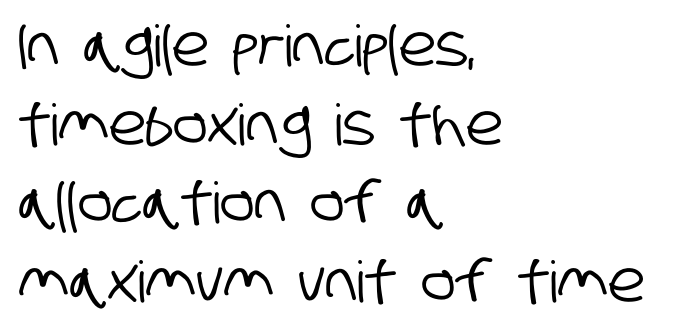
The image shows 57 px condensed sans-serif type; set left-aligned, normal line spacing (1.38x), normal letter spacing, not underlined; low stroke contrast and a large x-height.
